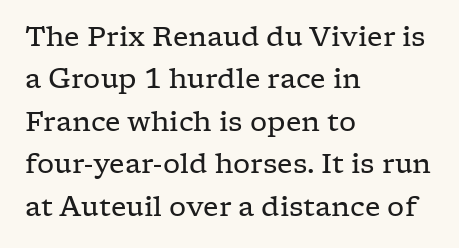
The image shows 27 px text type, upright; set left-aligned, normal line spacing (1.57x), normal letter spacing, not underlined.
